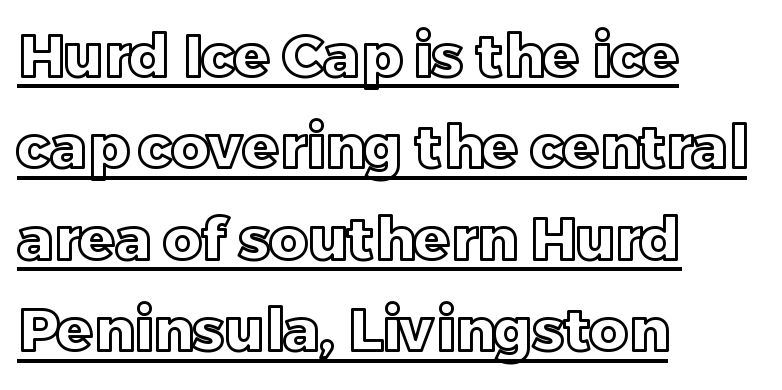
The image shows 59 px text type, upright; set left-aligned, normal line spacing (1.55x), normal letter spacing, underlined; a large x-height.
